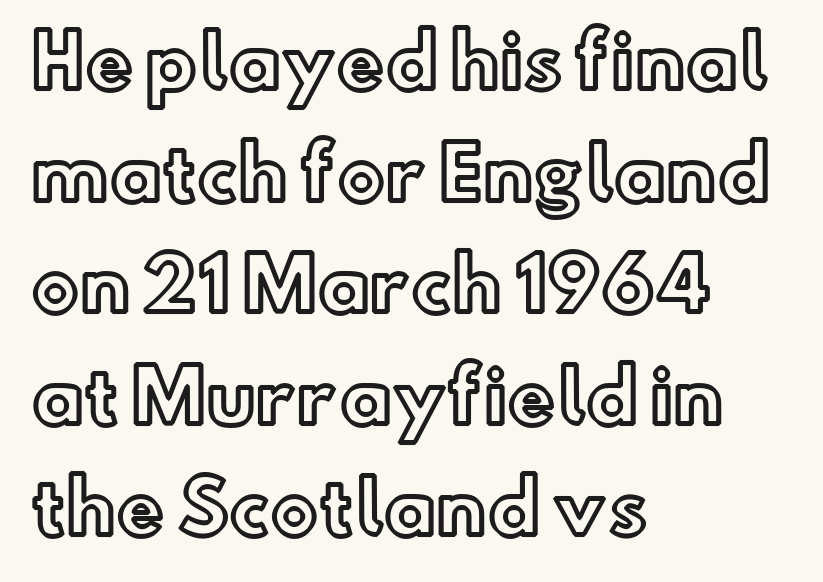
{"italic": "no", "width": "normal", "x_height": "small", "monospaced": "no", "underline": "no", "align": "left", "line_spacing": "normal", "line_spacing_ratio": 1.55, "letter_spacing": "normal", "letter_spacing_em": 0.0, "glyph_px": 72}
